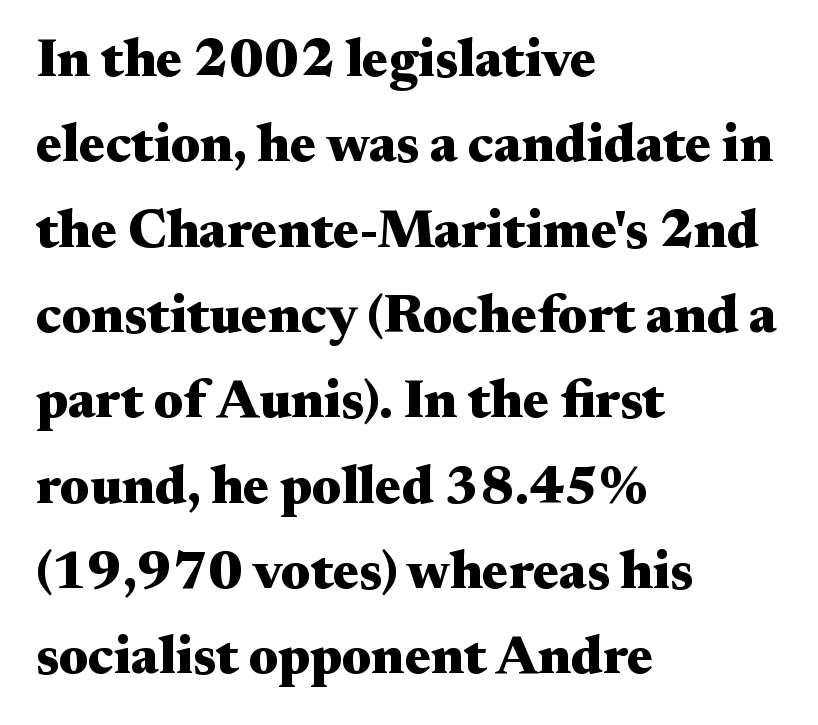
The image shows 54 px heavy, wide serif type, upright; set left-aligned, normal line spacing (1.58x), normal letter spacing, not underlined; medium stroke contrast and a small x-height.
